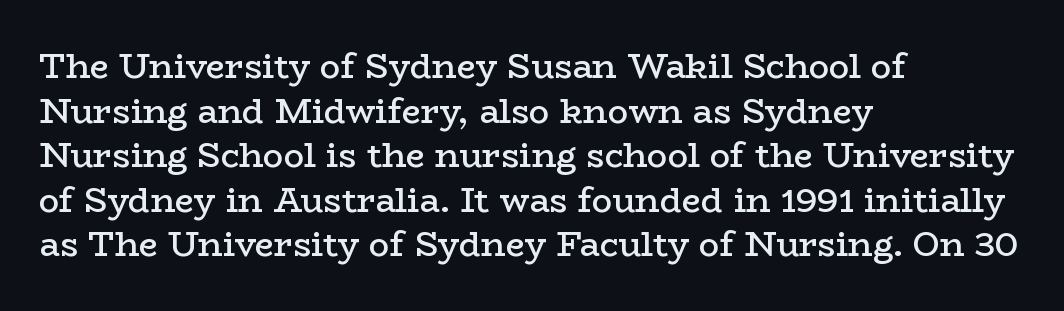
{"serif": "yes", "italic": "no", "bold": "semi", "weight": "semibold", "width": "wide", "stroke_contrast": "low", "x_height": "medium", "monospaced": "no", "underline": "no", "align": "left", "line_spacing": "normal", "line_spacing_ratio": 1.31, "letter_spacing": "normal", "letter_spacing_em": 0.0, "glyph_px": 34}
